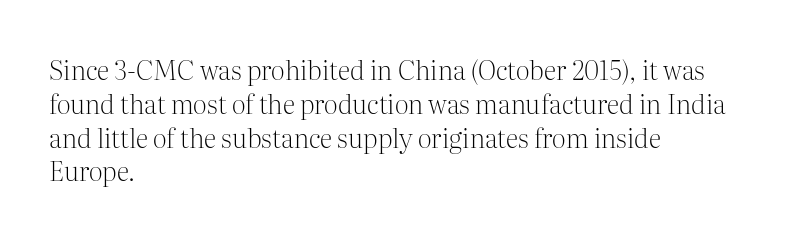
The image shows 26 px text type, upright; set left-aligned, normal line spacing (1.3x), normal letter spacing, not underlined.
